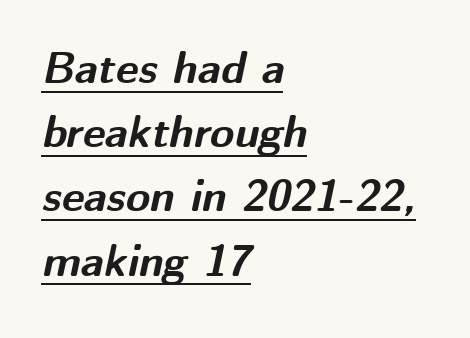
Q: Is the text bold? A: Yes.
Q: Is the text italic (slanted)? A: Yes, it leans right by about 12 degrees.
Q: Is the text underlined? A: Yes.
Q: How is the paragraph aligned? A: Left-aligned.
Q: Is the spacing between letters normal or unusually wide? A: Normal.
Q: Is the spacing between lines tight, normal or loose? A: Normal.
Q: Width (condensed, normal, or wide)? A: Normal.
Q: Stroke contrast? A: Medium.
Q: x-height? A: Medium.
Q: Monospaced? A: No.
